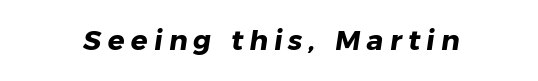
Q: Is the text bold? A: Yes.
Q: Is the typeface a serif or a sans-serif typeface? A: Sans-serif.
Q: Is the text underlined? A: No.
Q: Is the spacing between letters normal or unusually wide? A: Unusually wide.
Q: Width (condensed, normal, or wide)? A: Normal.
Q: Stroke contrast? A: Low.
Q: x-height? A: Medium.
Q: Monospaced? A: No.
